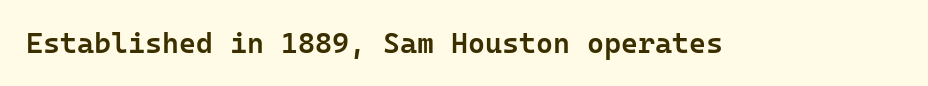
{"serif": "no", "italic": "no", "bold": "semi", "weight": "semibold", "width": "normal", "stroke_contrast": "low", "x_height": "medium", "underline": "no", "letter_spacing": "normal", "letter_spacing_em": 0.0, "glyph_px": 29}
